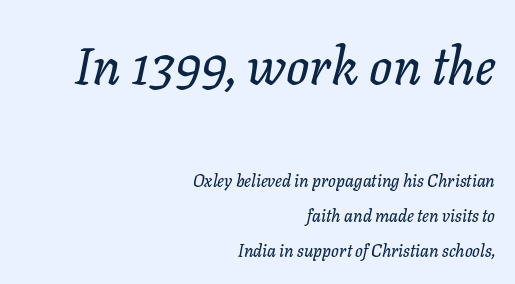
{"italic": "yes", "lean": "right", "slant_degrees": 11, "width": "normal", "stroke_contrast": "low", "x_height": "medium", "monospaced": "no", "underline": "no", "align": "right", "line_spacing": "loose", "line_spacing_ratio": 2.05, "letter_spacing": "normal", "letter_spacing_em": 0.0, "larger_block": "first", "size_ratio": 3.0, "glyph_px": 51}
